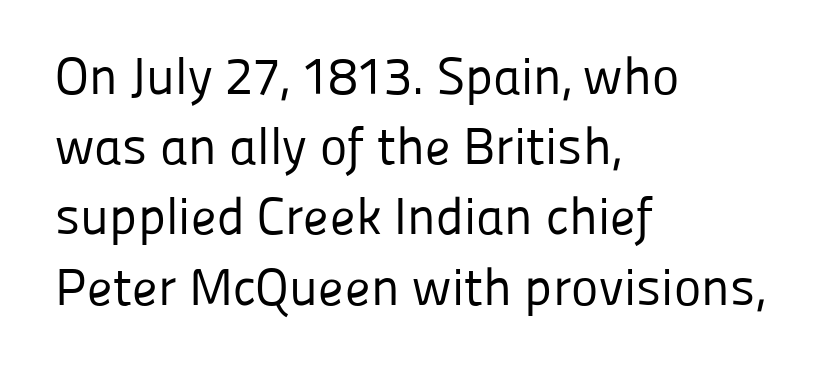
Q: Is the text bold? A: No.
Q: Is the text italic (slanted)? A: No, it is upright.
Q: Is the typeface a serif or a sans-serif typeface? A: Sans-serif.
Q: Is the text underlined? A: No.
Q: How is the paragraph aligned? A: Left-aligned.
Q: Is the spacing between letters normal or unusually wide? A: Normal.
Q: Is the spacing between lines tight, normal or loose? A: Normal.
Q: Width (condensed, normal, or wide)? A: Normal.
Q: Stroke contrast? A: Low.
Q: x-height? A: Medium.
Q: Monospaced? A: No.
